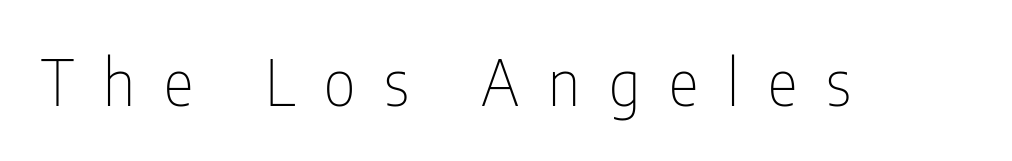
Q: Is the text bold? A: No.
Q: Is the text italic (slanted)? A: No, it is upright.
Q: Is the typeface a serif or a sans-serif typeface? A: Sans-serif.
Q: Is the text underlined? A: No.
Q: Is the spacing between letters normal or unusually wide? A: Unusually wide.
Q: Width (condensed, normal, or wide)? A: Condensed.
Q: Stroke contrast? A: Low.
Q: x-height? A: Medium.
Q: Monospaced? A: No.
